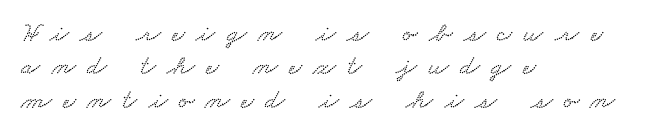
{"width": "wide", "stroke_contrast": "low", "x_height": "small", "monospaced": "no", "underline": "no", "align": "left", "line_spacing_ratio": 1.19, "letter_spacing": "wide", "letter_spacing_em": 0.41, "glyph_px": 28}
